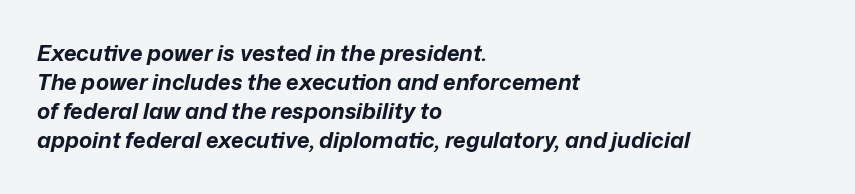
These lines were composed using italics. The horizontal fit of the characters is conventional and even. Notice how the passage keeps a crisp vertical edge on the left only. What's the leading like? Ordinary, nothing unusual. The string is rendered with underlining switched off.
